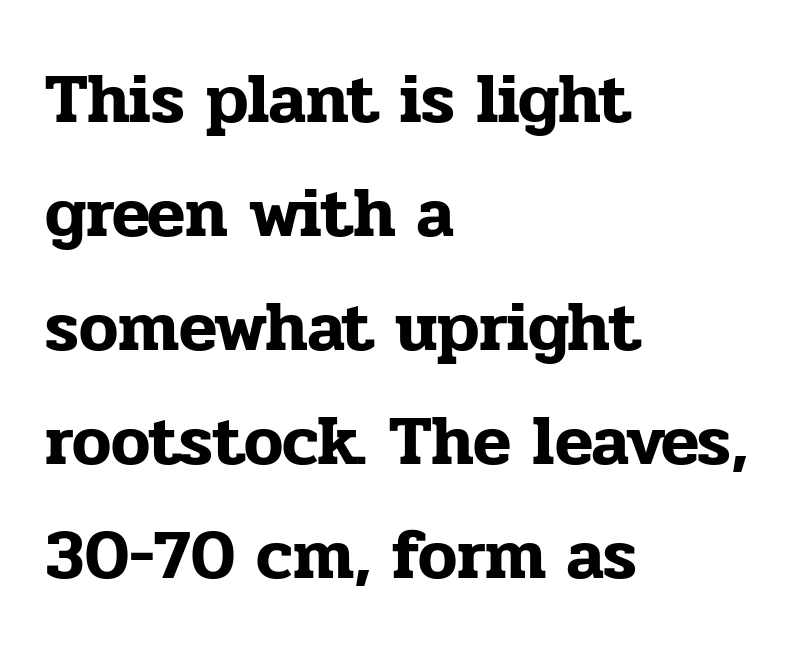
{"serif": "yes", "italic": "no", "width": "normal", "stroke_contrast": "low", "x_height": "medium", "monospaced": "no", "underline": "no", "align": "left", "line_spacing": "normal", "line_spacing_ratio": 1.63, "letter_spacing": "normal", "letter_spacing_em": 0.0, "glyph_px": 70}
